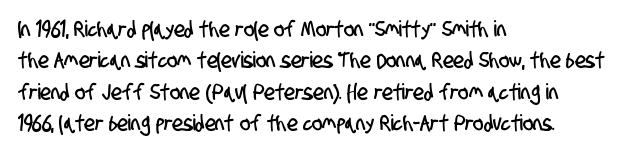
Regular leading. Nobody drew a line under any word here. How are the letters spaced? Ordinarily, with no added tracking. Alignment: flush left.
